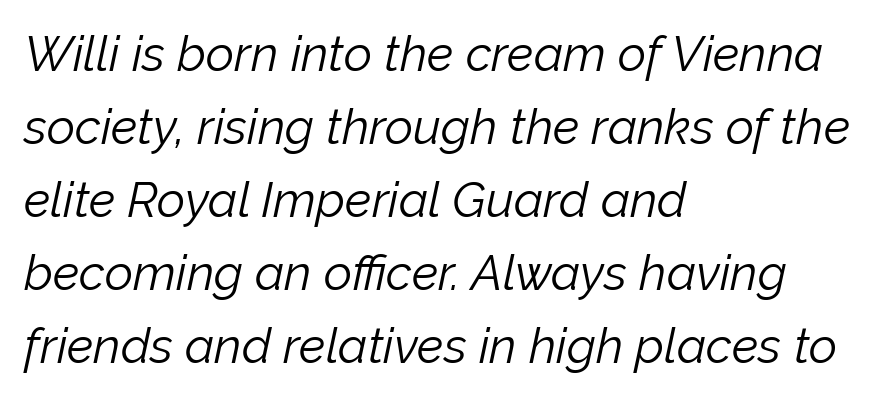
{"italic": "yes", "lean": "right", "slant_degrees": 12, "bold": "no", "weight": "light", "width": "normal", "stroke_contrast": "low", "x_height": "medium", "monospaced": "no", "underline": "no", "align": "left", "line_spacing": "normal", "line_spacing_ratio": 1.49, "letter_spacing": "normal", "letter_spacing_em": 0.0, "glyph_px": 49}
